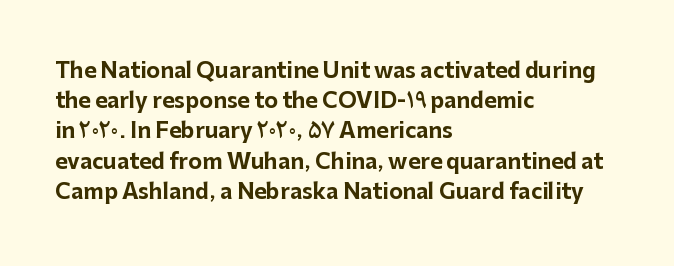
Q: Is the text bold? A: Yes.
Q: Is the text italic (slanted)? A: No, it is upright.
Q: Is the text underlined? A: No.
Q: How is the paragraph aligned? A: Left-aligned.
Q: Is the spacing between letters normal or unusually wide? A: Normal.
Q: Is the spacing between lines tight, normal or loose? A: Normal.
